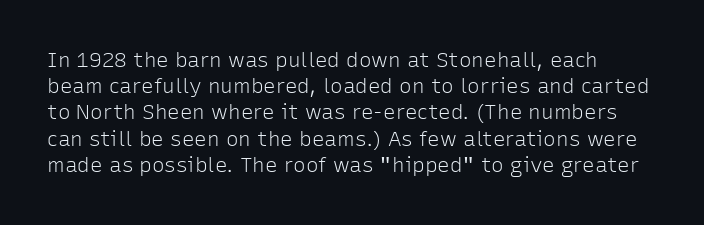
{"italic": "no", "bold": "no", "underline": "no", "line_spacing": "normal", "line_spacing_ratio": 1.25, "letter_spacing": "normal", "letter_spacing_em": 0.0, "glyph_px": 21}
